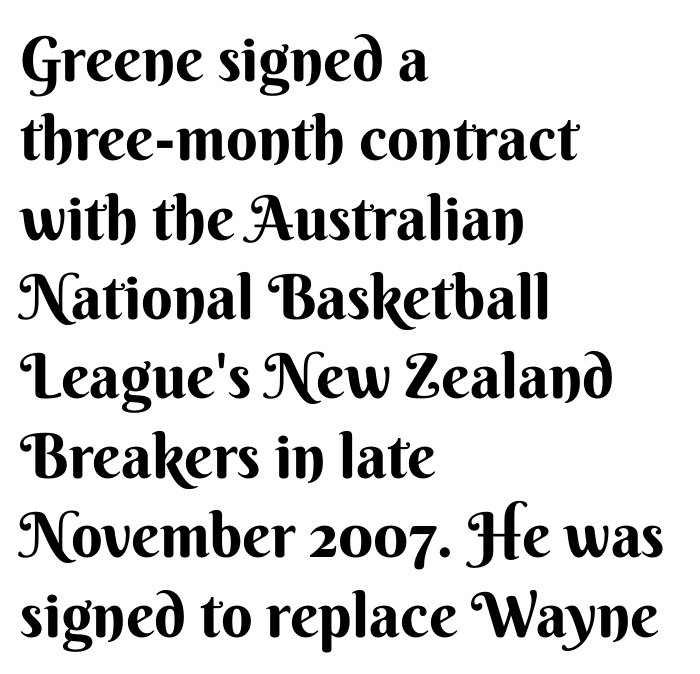
The image shows 62 px bold sans-serif type, upright; set left-aligned, normal line spacing (1.28x), normal letter spacing, not underlined; medium stroke contrast and a small x-height.
